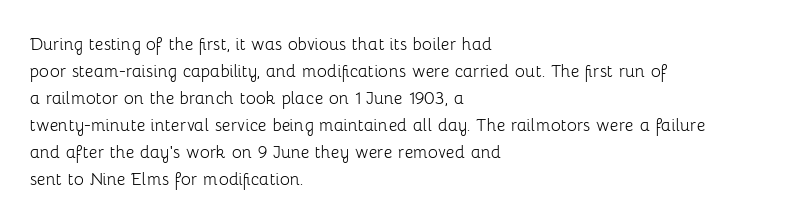
Q: Is the text bold? A: No.
Q: Is the text italic (slanted)? A: No, it is upright.
Q: Is the text underlined? A: No.
Q: How is the paragraph aligned? A: Left-aligned.
Q: Is the spacing between letters normal or unusually wide? A: Normal.
Q: Is the spacing between lines tight, normal or loose? A: Normal.
